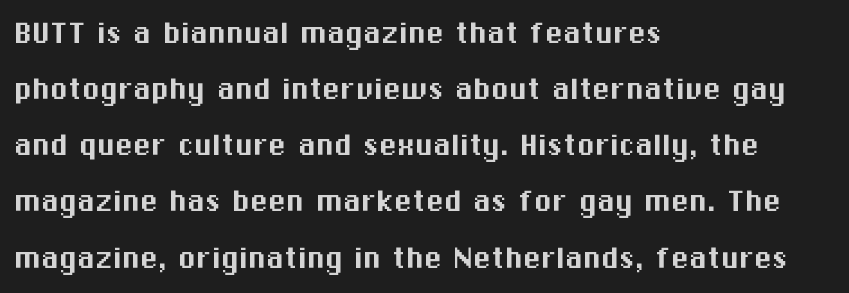
{"serif": "no", "italic": "no", "width": "normal", "stroke_contrast": "medium", "x_height": "medium", "monospaced": "no", "underline": "no", "align": "left", "line_spacing": "normal", "line_spacing_ratio": 1.56, "letter_spacing": "normal", "letter_spacing_em": 0.0, "glyph_px": 36}
